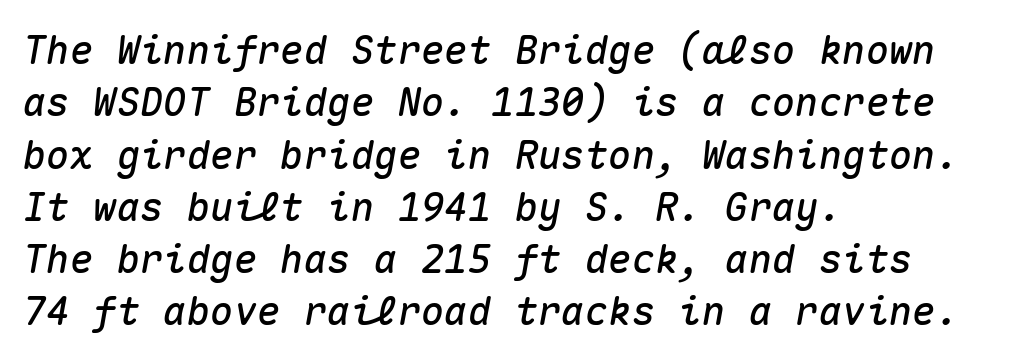
The image shows 39 px text type, italic (leaning right), monospaced; set left-aligned, normal line spacing (1.34x), normal letter spacing, not underlined; medium stroke contrast and a medium x-height.
